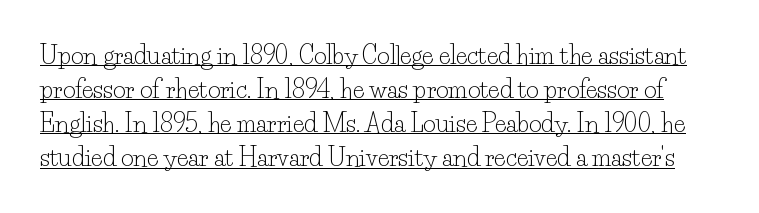
Q: Is the text bold? A: No.
Q: Is the text italic (slanted)? A: No, it is upright.
Q: Is the text underlined? A: Yes.
Q: Is the spacing between letters normal or unusually wide? A: Normal.
Q: Is the spacing between lines tight, normal or loose? A: Normal.
